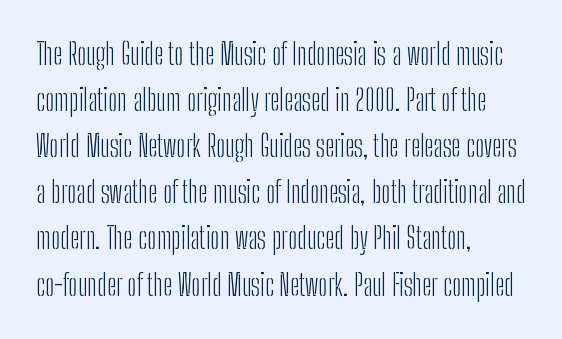
The image shows 29 px light, condensed sans-serif type, upright; set left-aligned, normal line spacing (1.59x), normal letter spacing, not underlined; low stroke contrast and a medium x-height.
